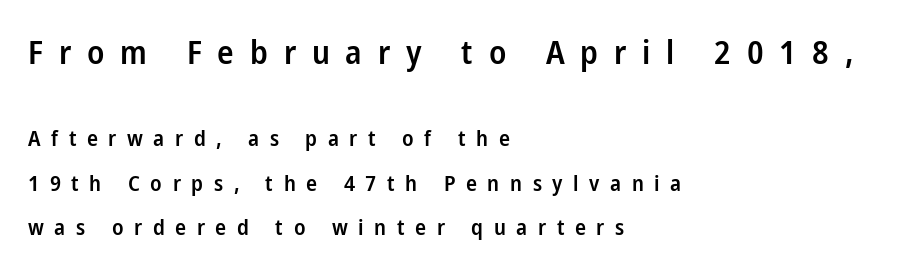
The image shows 33 px semibold, condensed sans-serif type, upright; set left-aligned, loose line spacing (2.04x), unusually wide letter spacing (+0.48 em), not underlined; the first (top) block is 1.5x larger; low stroke contrast and a medium x-height.
